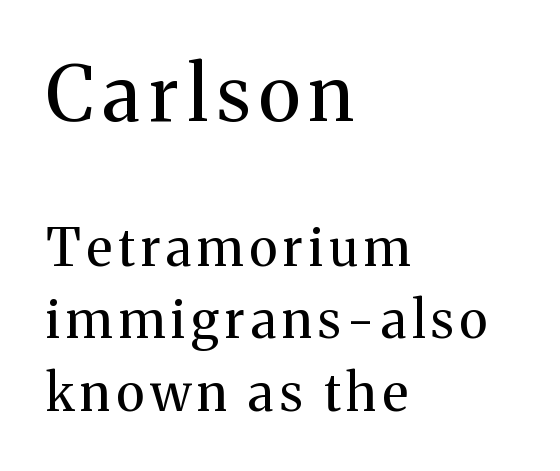
The zone under the glyphs is completely vacant. The characters display serif detailing at their extremities. The setting favours the left margin, as ordinary paragraphs usually do. Italic? Not at all — the glyphs are vertical. Compared with typical paragraphs, the rows here are spaced about the same.
